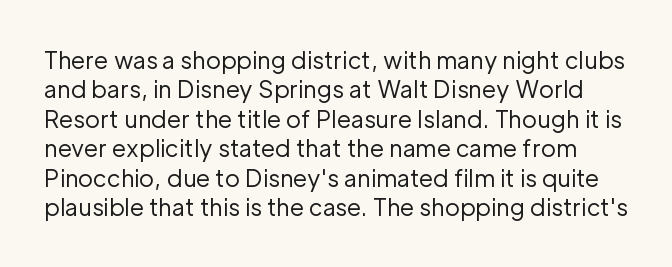
{"italic": "no", "bold": "no", "underline": "no", "line_spacing": "normal", "line_spacing_ratio": 1.28, "letter_spacing": "normal", "letter_spacing_em": 0.0, "glyph_px": 23}
